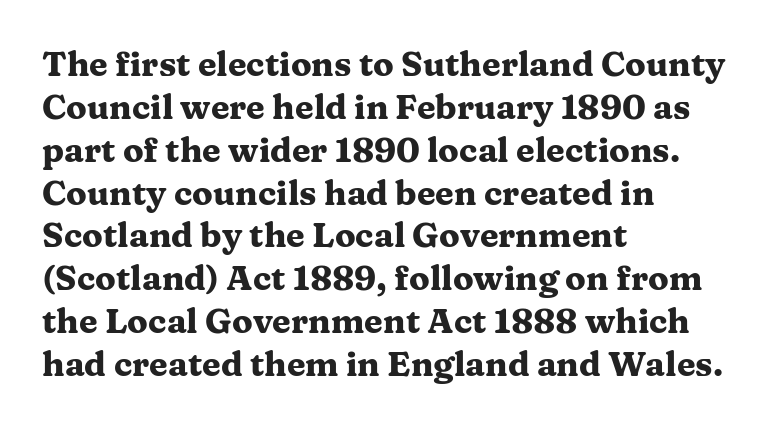
The image shows 34 px heavy, wide serif type, upright; set left-aligned, normal line spacing (1.26x), normal letter spacing, not underlined; medium stroke contrast and a medium x-height.
